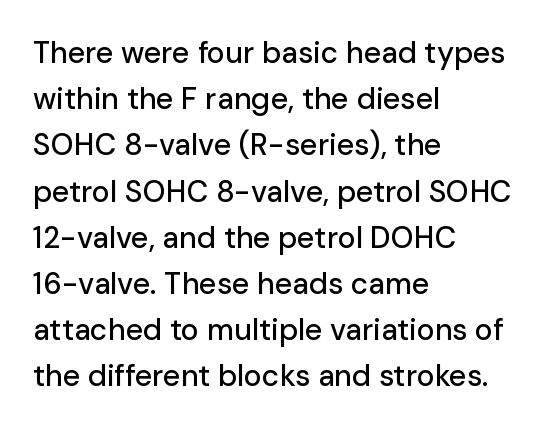
{"serif": "no", "italic": "no", "width": "normal", "stroke_contrast": "low", "x_height": "medium", "monospaced": "no", "underline": "no", "align": "left", "line_spacing": "normal", "line_spacing_ratio": 1.54, "letter_spacing": "normal", "letter_spacing_em": 0.0, "glyph_px": 30}
